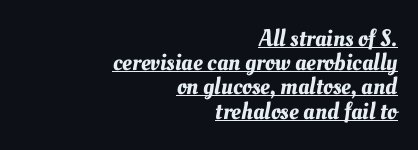
The words here are underlined. The passage is arranged like a letterhead date or caption credit — flush right. Glyph-to-glyph distance matches everyday printed text. Honestly, the rows look squashed on top of each other.
